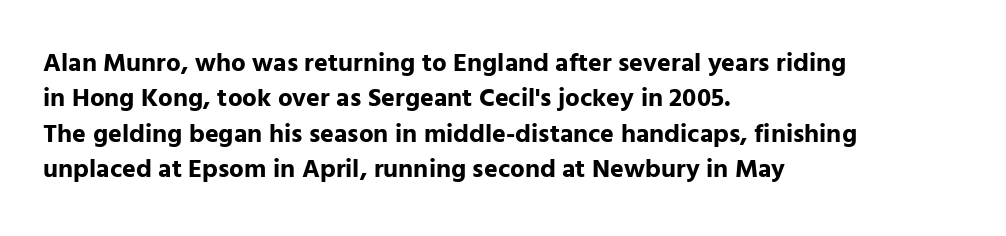
Q: Is the text bold? A: Yes.
Q: Is the text italic (slanted)? A: No, it is upright.
Q: Is the text underlined? A: No.
Q: How is the paragraph aligned? A: Left-aligned.
Q: Is the spacing between letters normal or unusually wide? A: Normal.
Q: Is the spacing between lines tight, normal or loose? A: Normal.
